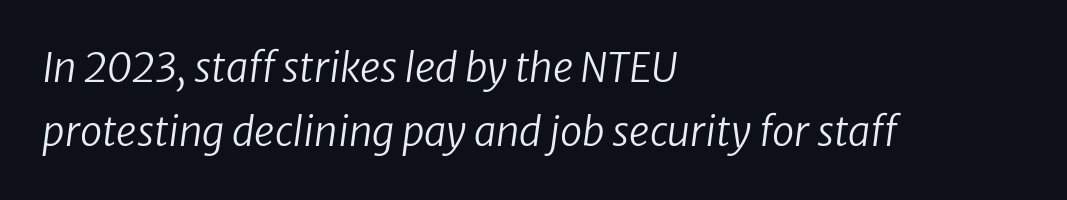
{"italic": "yes", "lean": "right", "slant_degrees": 8, "bold": "no", "weight": "regular", "width": "normal", "stroke_contrast": "low", "x_height": "medium", "monospaced": "no", "underline": "no", "align": "left", "line_spacing": "normal", "line_spacing_ratio": 1.61, "letter_spacing": "normal", "letter_spacing_em": 0.0, "glyph_px": 40}
